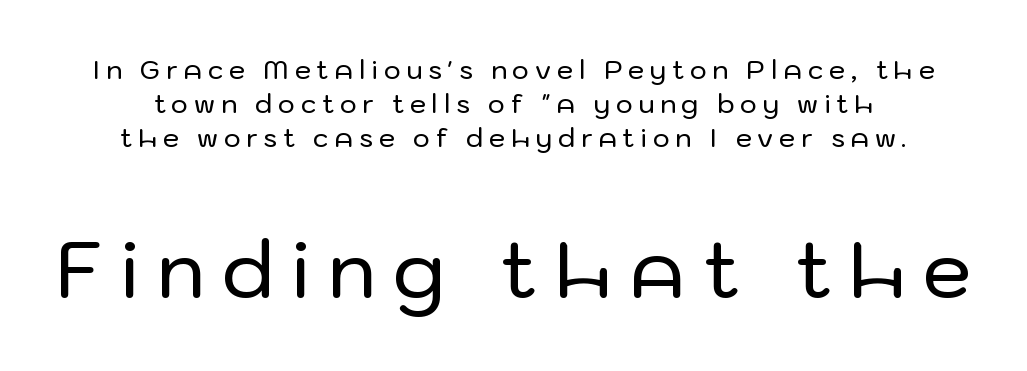
The image shows 78 px sans-serif type, upright; set normal line spacing (1.31x), unusually wide letter spacing (+0.22 em), not underlined; the second (bottom) block is 3.0x larger; low stroke contrast and a medium x-height.
